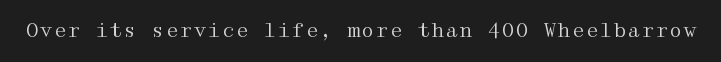
Q: Is the text bold? A: No.
Q: Is the text italic (slanted)? A: No, it is upright.
Q: Is the text underlined? A: No.
Q: Is the spacing between letters normal or unusually wide? A: Normal.
